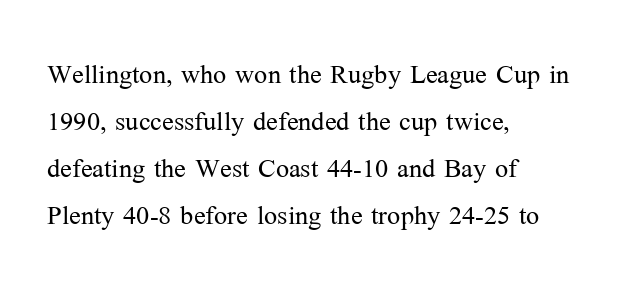
{"serif": "yes", "italic": "no", "bold": "no", "weight": "light", "width": "normal", "stroke_contrast": "medium", "x_height": "medium", "monospaced": "no", "underline": "no", "align": "left", "line_spacing": "normal", "line_spacing_ratio": 1.34, "letter_spacing": "normal", "letter_spacing_em": 0.0, "glyph_px": 35}
